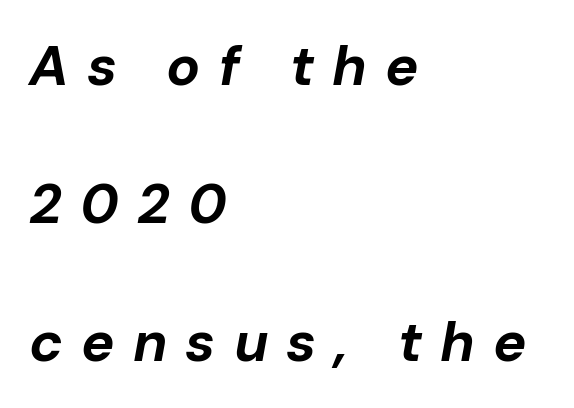
On the weight axis this lands at bold, roughly 700. This is oblique type, the kind used for emphasis or titles. The space directly below the letters is spotless. Leading is clearly above the norm, producing a sparse column. A typesetter would call this proportional, since set widths differ per character. This rendering uses left alignment, leaving the right contour irregular.
